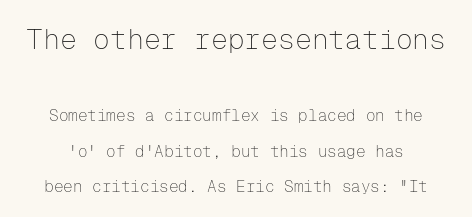
Q: Is the text bold? A: No.
Q: Is the text italic (slanted)? A: No, it is upright.
Q: Is the typeface a serif or a sans-serif typeface? A: Sans-serif.
Q: Is the text underlined? A: No.
Q: Is the spacing between letters normal or unusually wide? A: Normal.
Q: Is the spacing between lines tight, normal or loose? A: Loose.
Q: Which block of text is set in a larger size, the first (top) or the second (bottom)? A: The first (top) one.
Q: Width (condensed, normal, or wide)? A: Normal.
Q: Stroke contrast? A: Low.
Q: x-height? A: Medium.
Q: Monospaced? A: Yes.
